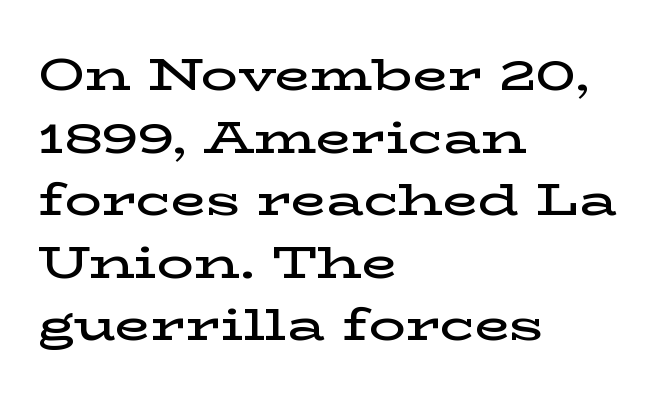
The passage shown is not underscored anywhere. Looks like regular typesetting: each glyph gets only the width it needs. The setting favours the left margin, as ordinary paragraphs usually do. This is the regular roman posture of the typeface. The typeface chosen for these lines features serifs.
